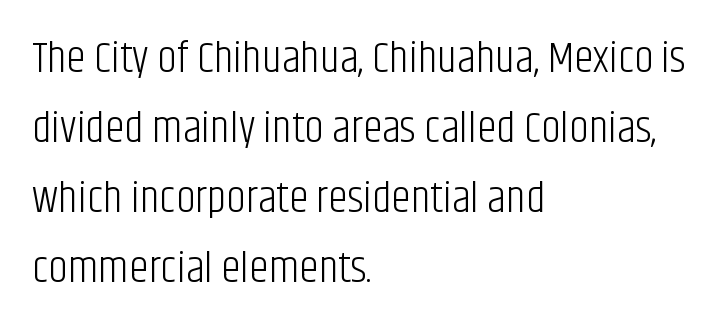
The image shows 44 px light, condensed sans-serif type, upright; set left-aligned, normal line spacing (1.59x), normal letter spacing, not underlined; low stroke contrast and a large x-height.
